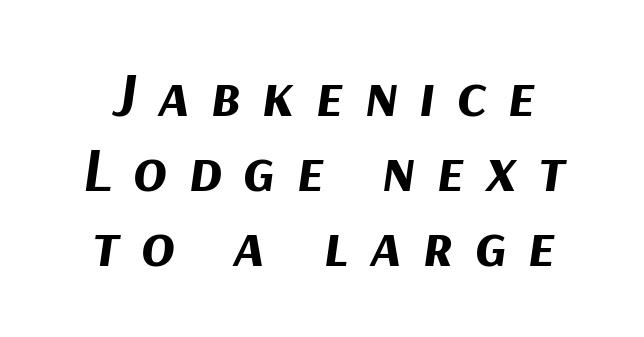
The image shows 62 px bold type, italic (leaning right); set line spacing 1.21x, unusually wide letter spacing (+0.34 em), not underlined; medium stroke contrast and a medium x-height.
